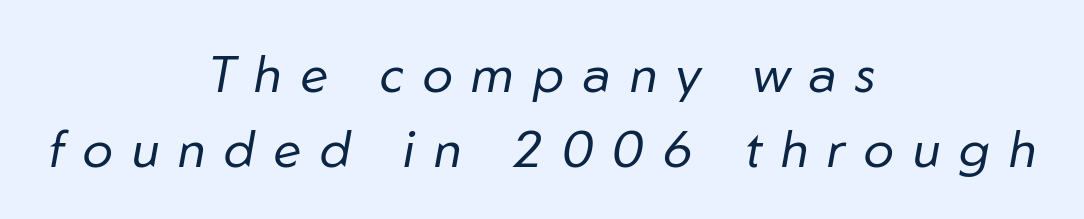
{"italic": "yes", "lean": "right", "slant_degrees": 10, "bold": "no", "weight": "regular", "width": "normal", "stroke_contrast": "low", "x_height": "medium", "monospaced": "no", "underline": "no", "align": "center", "line_spacing": "normal", "line_spacing_ratio": 1.47, "letter_spacing": "wide", "letter_spacing_em": 0.37, "glyph_px": 51}
